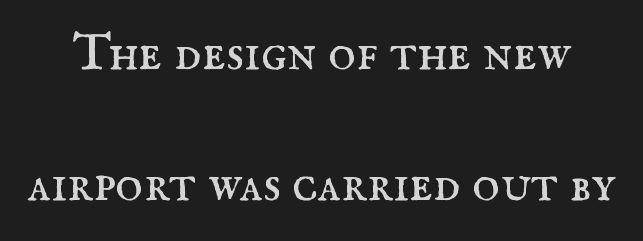
Interline gaps are noticeably wide in this sample. Rule under the text: the space is simply empty. The strokes are not fattened; the text isn't bold. Do the letters lean? They stand straight. These lines are rendered in a variable-pitch font. Compared with typical body copy, the letter spacing here is the same.
